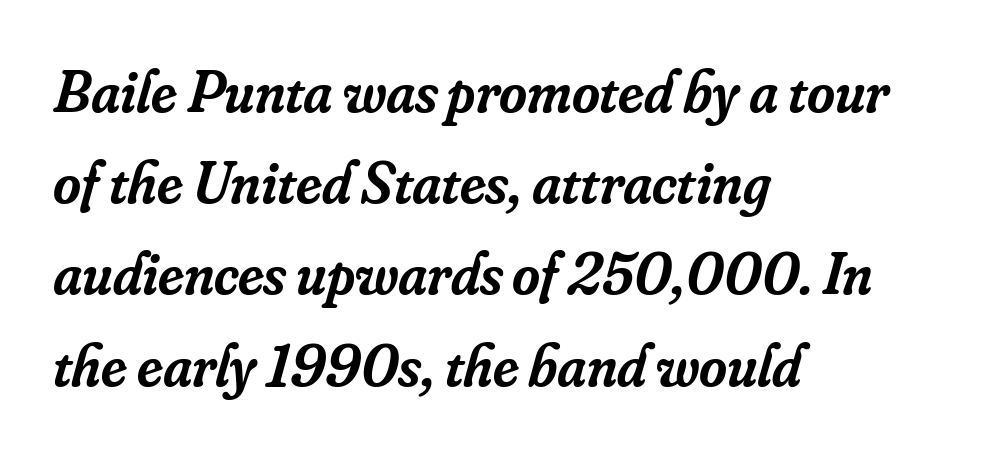
The text block is weighted toward the left margin, trailing off unevenly rightward. You can tell from the footed stems that serif type was used. You could not count columns in this text — the font is proportionally spaced. The gaps between neighbouring characters are ordinary and unremarkable. Heft: intermediate — a semibold.
